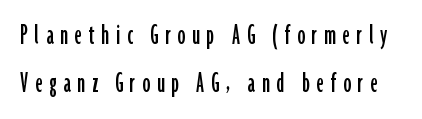
Q: Is the text italic (slanted)? A: No, it is upright.
Q: Is the typeface a serif or a sans-serif typeface? A: Sans-serif.
Q: Is the text underlined? A: No.
Q: Is the spacing between letters normal or unusually wide? A: Unusually wide.
Q: Is the spacing between lines tight, normal or loose? A: Normal.
Q: Width (condensed, normal, or wide)? A: Condensed.
Q: Stroke contrast? A: Low.
Q: x-height? A: Medium.
Q: Monospaced? A: No.
